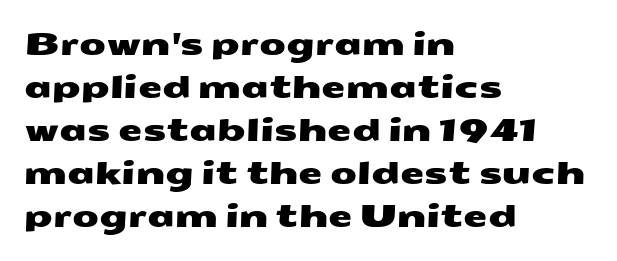
Descenders hang freely into open space. This rendering leaves character spacing at its baseline value. No feet cap the strokes, marking this as sans-serif type. This rendering uses left alignment, leaving the right contour irregular. Proportional: the letters do not fall into vertical columns.
